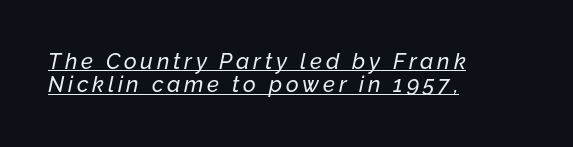
{"italic": "yes", "lean": "right", "slant_degrees": 12, "underline": "yes", "align": "left", "line_spacing": "tight", "line_spacing_ratio": 1.06, "glyph_px": 22}
